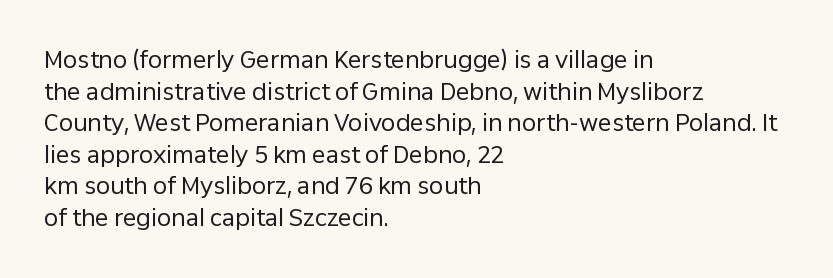
{"italic": "no", "bold": "no", "underline": "no", "align": "left", "line_spacing": "normal", "line_spacing_ratio": 1.37, "letter_spacing": "normal", "letter_spacing_em": 0.0, "glyph_px": 23}
